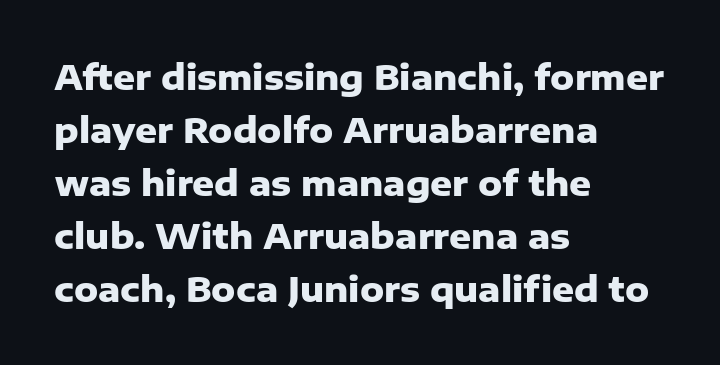
The image shows 34 px heavy sans-serif type, upright; set left-aligned, normal line spacing (1.56x), normal letter spacing, not underlined; low stroke contrast and a medium x-height.
